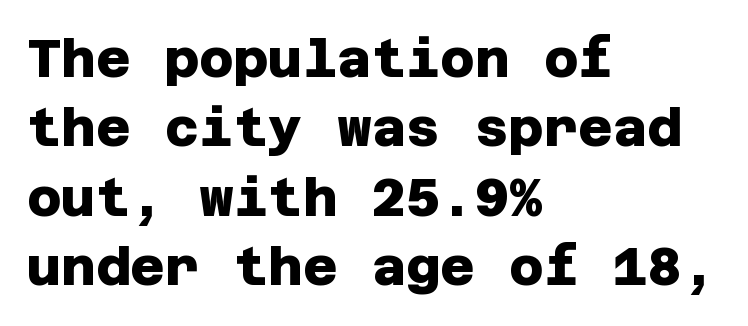
Glance below the letters and you will spot only blank space. These lines are composed in type without serifs. Each line starts at the same left margin while the right side varies. Students, this is bold: see how much ink each stroke carries. Honestly, the row spacing looks completely unremarkable.
